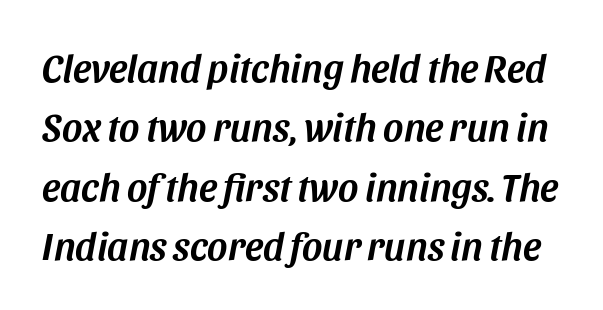
Q: Is the text italic (slanted)? A: Yes, it leans right by about 11 degrees.
Q: Is the text underlined? A: No.
Q: Is the spacing between letters normal or unusually wide? A: Normal.
Q: Is the spacing between lines tight, normal or loose? A: Normal.
Q: Width (condensed, normal, or wide)? A: Normal.
Q: Stroke contrast? A: Medium.
Q: x-height? A: Large.
Q: Monospaced? A: No.
